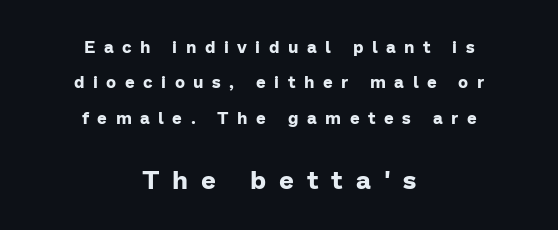
Emphasis by weight is at full strength: bold. Neither beginnings nor endings align; midpoints do. You could fit nearly another row in the gap between these rows. This rendering widens character spacing well past its baseline value. Unmarked baselines from the first word to the last. Does the lettering tilt? It doesn't — this is upright.
